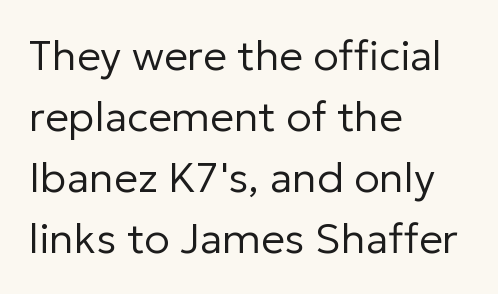
{"serif": "no", "italic": "no", "bold": "no", "weight": "regular", "width": "normal", "stroke_contrast": "low", "x_height": "medium", "monospaced": "no", "underline": "no", "align": "left", "line_spacing": "normal", "line_spacing_ratio": 1.45, "letter_spacing": "normal", "letter_spacing_em": 0.0, "glyph_px": 42}
